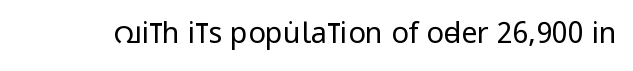
{"serif": "no", "italic": "no", "bold": "no", "weight": "regular", "width": "condensed", "stroke_contrast": "low", "x_height": "large", "monospaced": "no", "underline": "no", "letter_spacing": "normal", "letter_spacing_em": 0.0, "glyph_px": 29}
